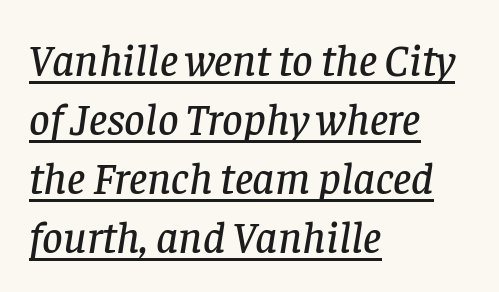
Q: Is the text italic (slanted)? A: Yes, it leans right by about 8 degrees.
Q: Is the typeface a serif or a sans-serif typeface? A: Serif.
Q: Is the text underlined? A: Yes.
Q: How is the paragraph aligned? A: Left-aligned.
Q: Is the spacing between letters normal or unusually wide? A: Normal.
Q: Is the spacing between lines tight, normal or loose? A: Normal.
Q: Width (condensed, normal, or wide)? A: Normal.
Q: Stroke contrast? A: Low.
Q: x-height? A: Large.
Q: Monospaced? A: No.
